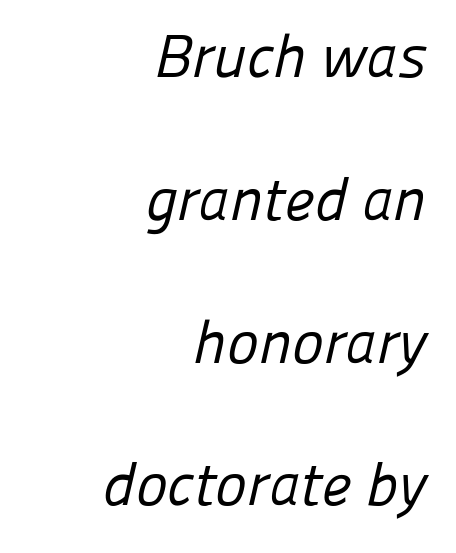
{"serif": "no", "bold": "no", "weight": "regular", "width": "normal", "stroke_contrast": "low", "x_height": "medium", "monospaced": "no", "underline": "no", "align": "right", "line_spacing": "loose", "line_spacing_ratio": 2.38, "letter_spacing": "normal", "letter_spacing_em": 0.0, "glyph_px": 60}
